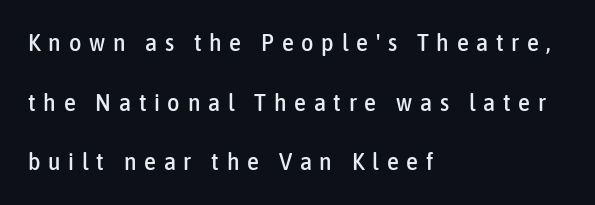
The image shows 24 px text type, upright; set left-aligned, loose line spacing (2.48x), unusually wide letter spacing (+0.32 em), not underlined.
